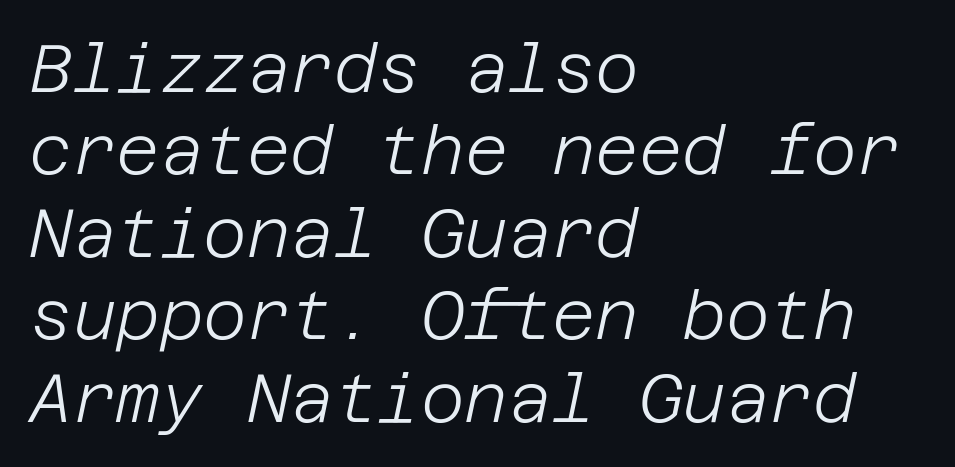
{"italic": "yes", "lean": "right", "slant_degrees": 12, "bold": "no", "weight": "light", "width": "normal", "stroke_contrast": "low", "x_height": "large", "underline": "no", "align": "left", "line_spacing_ratio": 1.23, "letter_spacing": "normal", "letter_spacing_em": 0.0, "glyph_px": 67}
